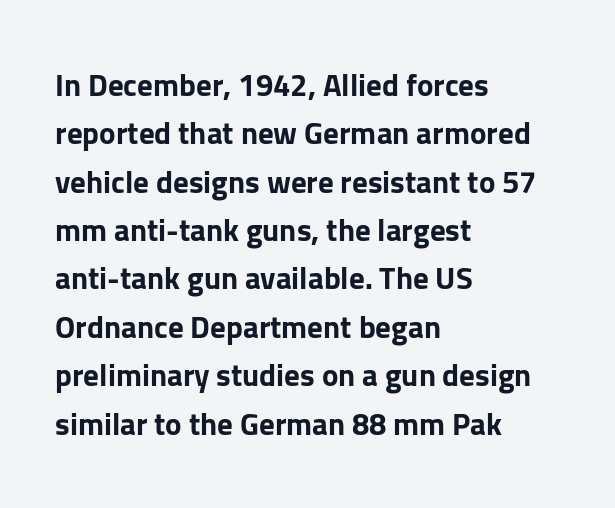
{"serif": "no", "italic": "no", "bold": "yes", "weight": "bold", "width": "normal", "stroke_contrast": "low", "x_height": "medium", "monospaced": "no", "underline": "no", "align": "left", "line_spacing": "normal", "line_spacing_ratio": 1.56, "letter_spacing": "normal", "letter_spacing_em": 0.0, "glyph_px": 31}
